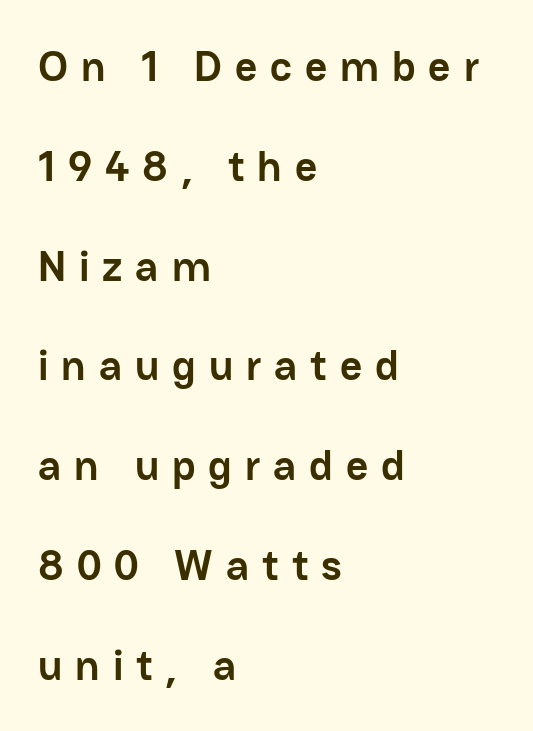
Q: Is the text bold? A: Yes.
Q: Is the text italic (slanted)? A: No, it is upright.
Q: Is the typeface a serif or a sans-serif typeface? A: Sans-serif.
Q: Is the text underlined? A: No.
Q: How is the paragraph aligned? A: Left-aligned.
Q: Is the spacing between letters normal or unusually wide? A: Unusually wide.
Q: Is the spacing between lines tight, normal or loose? A: Loose.
Q: Width (condensed, normal, or wide)? A: Normal.
Q: Stroke contrast? A: Low.
Q: x-height? A: Medium.
Q: Monospaced? A: No.
